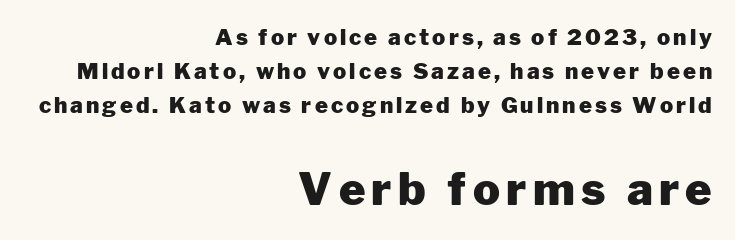
A typesetter would mark this as roman, not italic. Does the type have serifs? No, each stem ends abruptly. Top chunk: small. Bottom chunk: large. Plain, unruled lines of type. I'd describe the lettering as bold — thick and assertive.
